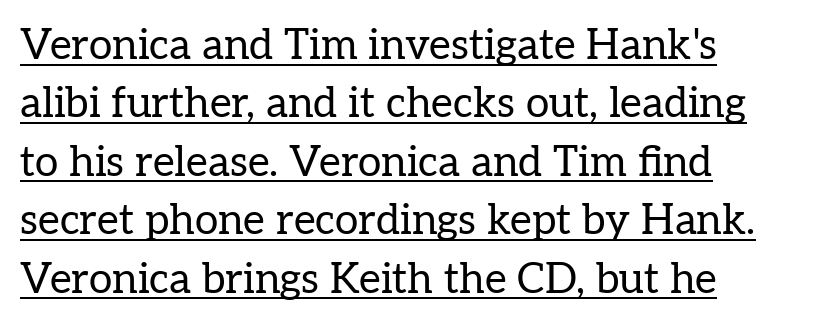
{"serif": "yes", "italic": "no", "bold": "no", "weight": "regular", "width": "normal", "stroke_contrast": "low", "x_height": "medium", "monospaced": "no", "underline": "yes", "align": "left", "line_spacing": "normal", "line_spacing_ratio": 1.39, "letter_spacing": "normal", "letter_spacing_em": 0.0, "glyph_px": 42}
